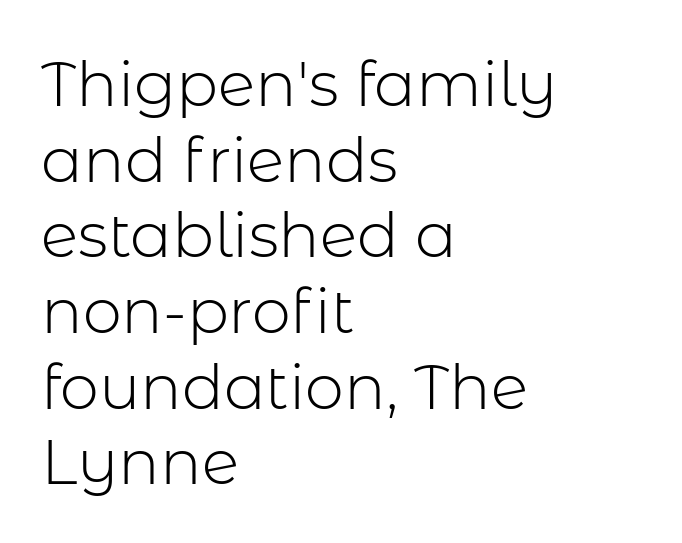
The image shows 62 px light sans-serif type, upright; set left-aligned, line spacing 1.22x, normal letter spacing, not underlined; low stroke contrast and a medium x-height.
